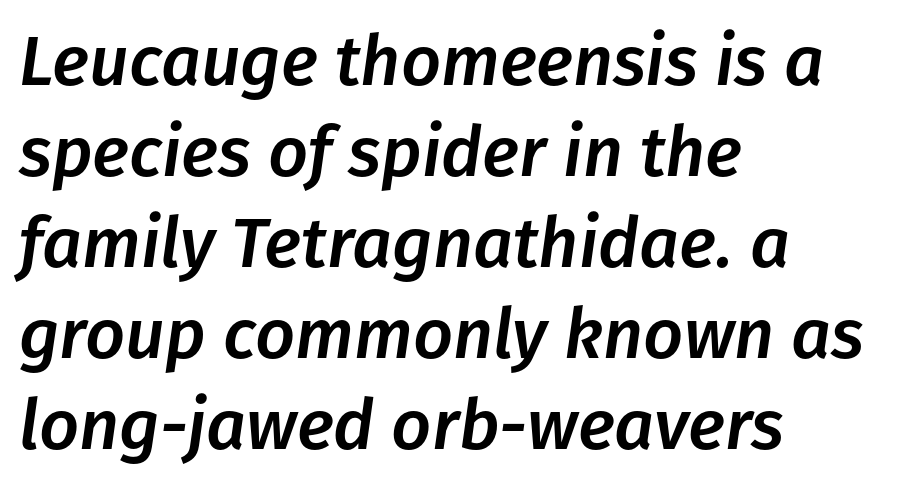
Q: Is the text italic (slanted)? A: Yes, it leans right by about 8 degrees.
Q: Is the text underlined? A: No.
Q: How is the paragraph aligned? A: Left-aligned.
Q: Is the spacing between letters normal or unusually wide? A: Normal.
Q: Is the spacing between lines tight, normal or loose? A: Normal.
Q: Width (condensed, normal, or wide)? A: Normal.
Q: Stroke contrast? A: Low.
Q: x-height? A: Medium.
Q: Monospaced? A: No.
